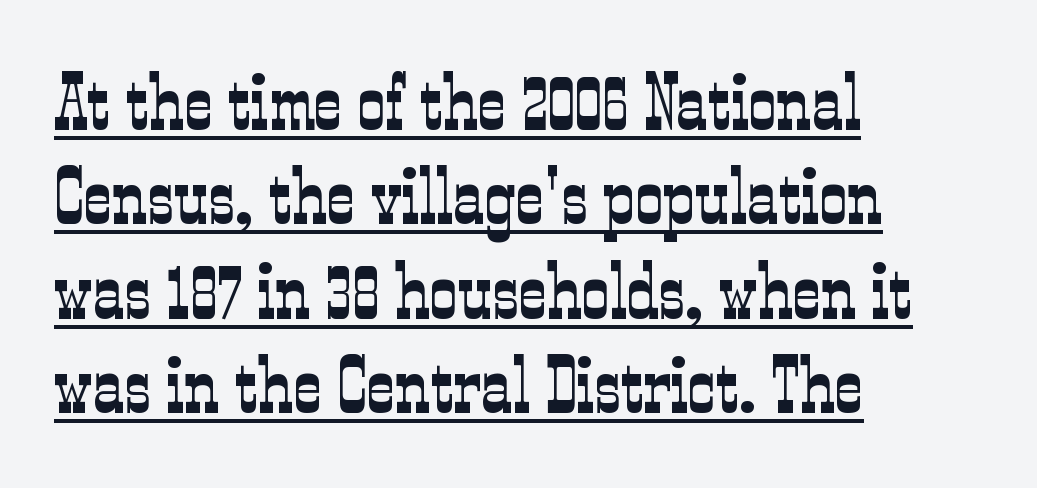
Q: Is the text bold? A: No.
Q: Is the text italic (slanted)? A: No, it is upright.
Q: Is the typeface a serif or a sans-serif typeface? A: Serif.
Q: Is the text underlined? A: Yes.
Q: How is the paragraph aligned? A: Left-aligned.
Q: Is the spacing between letters normal or unusually wide? A: Normal.
Q: Width (condensed, normal, or wide)? A: Condensed.
Q: Stroke contrast? A: Low.
Q: x-height? A: Medium.
Q: Monospaced? A: No.
